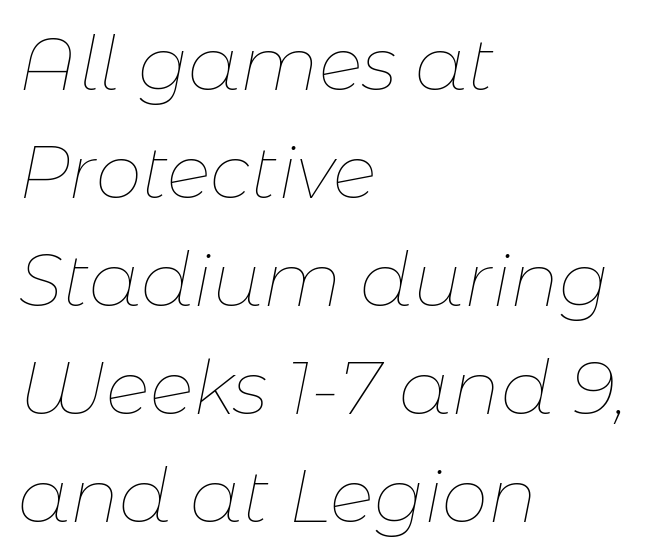
The rendering applies a slant to the glyphs. The passage is arranged the way most books set body copy — flush left. Check the space under the baseline: it is left empty. What's the leading like? Ordinary, nothing unusual. The face used here is rendered with its standard letterfit.
